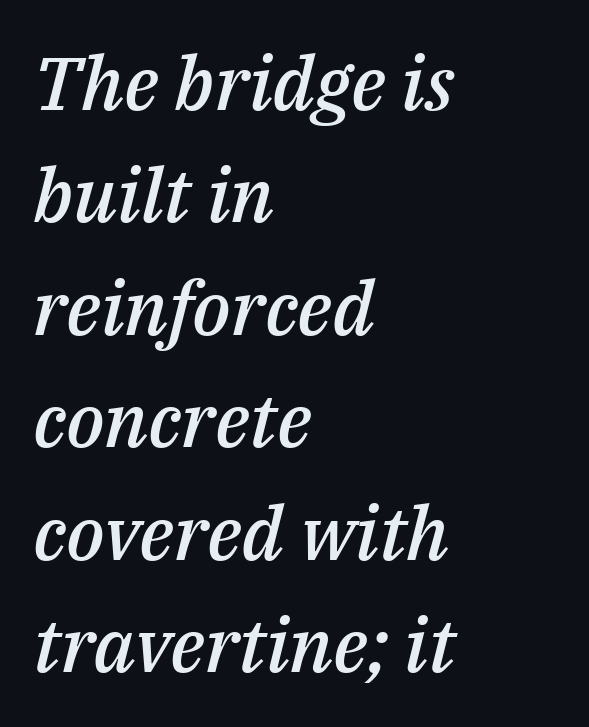
The image shows 75 px semibold type, italic (leaning right); set left-aligned, normal line spacing (1.5x), normal letter spacing, not underlined; medium stroke contrast and a medium x-height.
